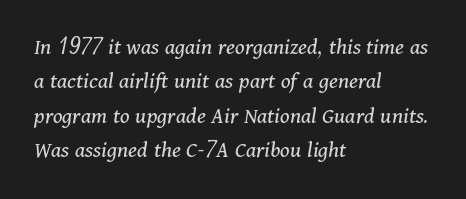
The rendering applies a slant to the glyphs. Casual observation: everything's shoved over to the left. Just letters on the line, the space beneath them empty. Rows of type keep a routine distance in the vertical direction. Is the stroke heavy? The answer is a plain regular-or-lighter.
